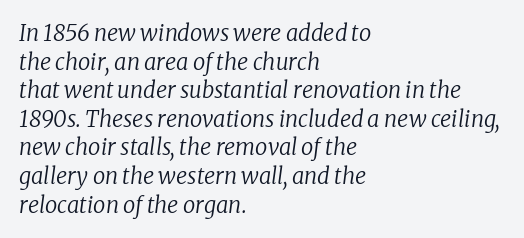
The image shows 22 px text type, italic (leaning right); set left-aligned, normal line spacing (1.3x), normal letter spacing, not underlined.
